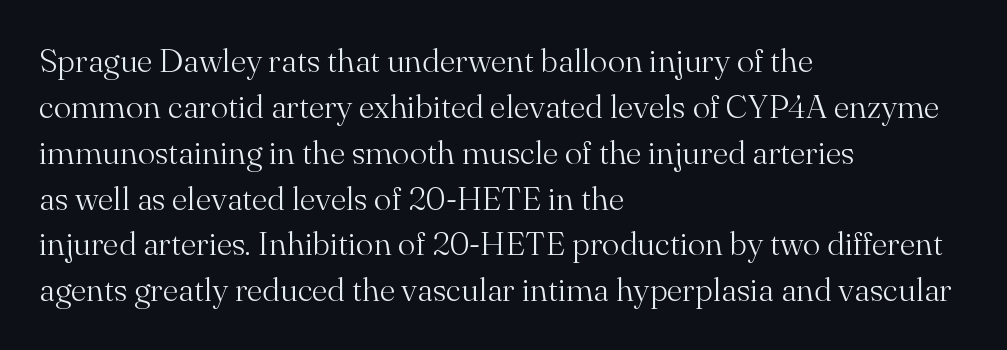
{"serif": "yes", "italic": "no", "bold": "no", "weight": "light", "width": "normal", "stroke_contrast": "medium", "x_height": "small", "monospaced": "no", "underline": "no", "align": "left", "line_spacing": "normal", "line_spacing_ratio": 1.39, "letter_spacing": "normal", "letter_spacing_em": 0.0, "glyph_px": 33}
